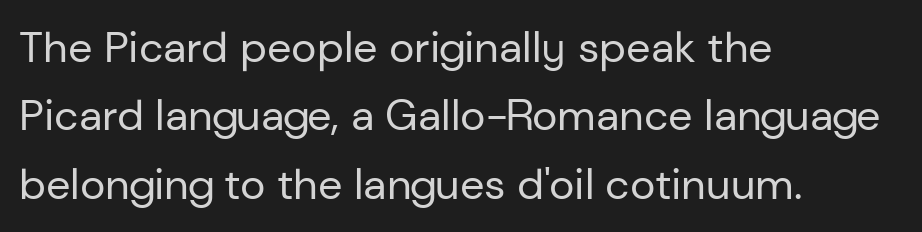
This rendering features lettering with no underline. In terms of leading, this rendering sits right in the middle. Tall strokes in this sample are plumb rather than angled. Is the block centered? No — it sits flush against the left margin.
